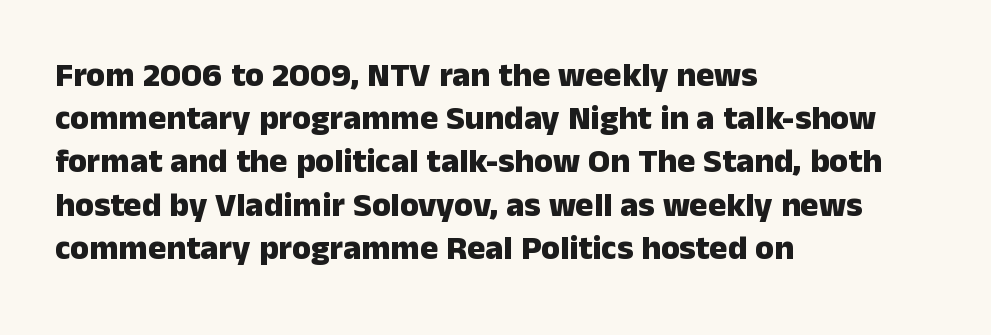
Each letter keeps its own natural width here, so spacing adapts to shape. This sample uses an upright cut, with every glyph sitting square on the baseline. Reading down the column, the eye jumps a familiar distance to each next line. This is sans-serif lettering, the kind often seen on screens and signage.
